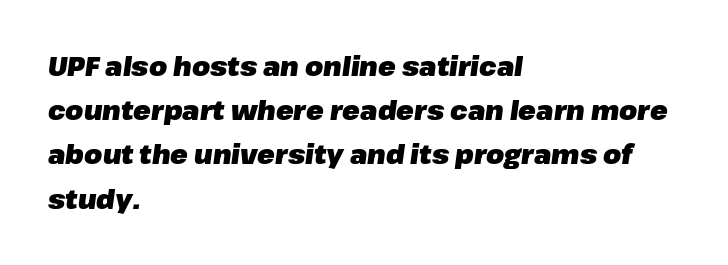
Each glyph is drawn with heavy, bold strokes. Slanted lettering throughout. These lines sit exactly where default settings would place them. Left-aligned paragraph, ragged on the right. Only glyphs here, with clear space below each row. Is the letter spacing exaggerated? No — it looks like the ordinary default.
